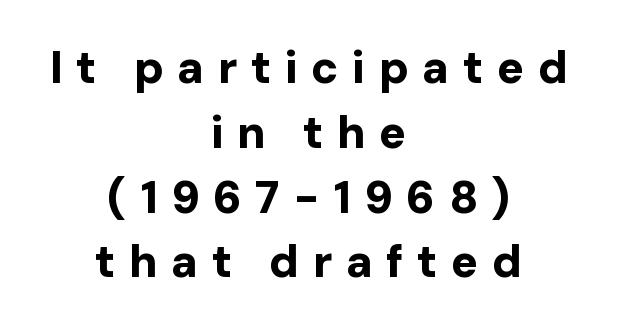
Q: Is the text bold? A: Yes.
Q: Is the text italic (slanted)? A: No, it is upright.
Q: Is the typeface a serif or a sans-serif typeface? A: Sans-serif.
Q: Is the text underlined? A: No.
Q: How is the paragraph aligned? A: Centered.
Q: Is the spacing between letters normal or unusually wide? A: Unusually wide.
Q: Is the spacing between lines tight, normal or loose? A: Normal.
Q: Width (condensed, normal, or wide)? A: Normal.
Q: Stroke contrast? A: Low.
Q: x-height? A: Medium.
Q: Monospaced? A: No.
